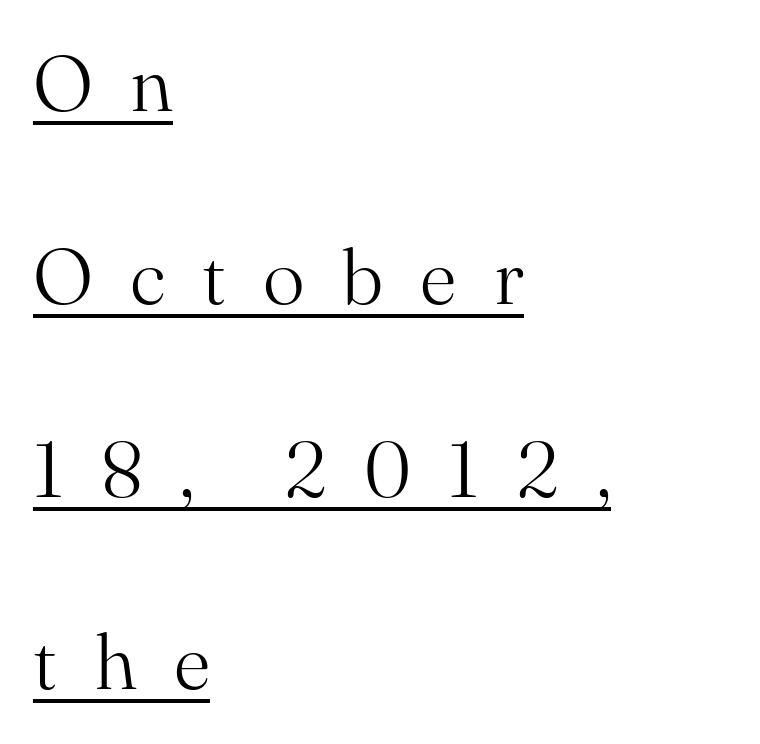
Posture: vertical. A typesetter would call this proportional, since set widths differ per character. Teacher's note: observe the even left margin — that is flush-left alignment. Does the type have serifs? Yes, each stem ends in a small foot.
